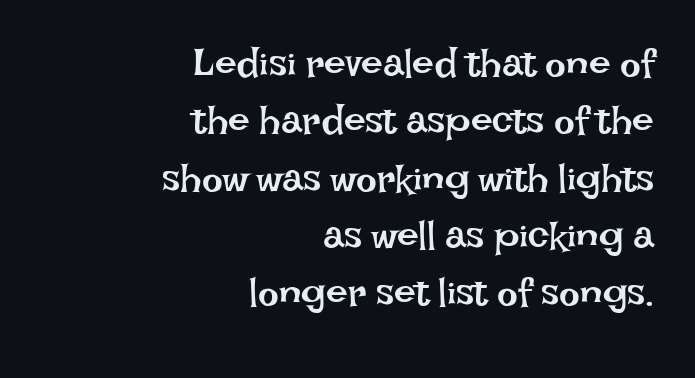
This sample is right-justified, so line beginnings fall wherever the words allow. Spacing verdict: proportional, widths tailored to each character. Each word holds together tightly as a unit, with standard inter-letter gaps. No heavy texture on the line: the type isn't bold.
